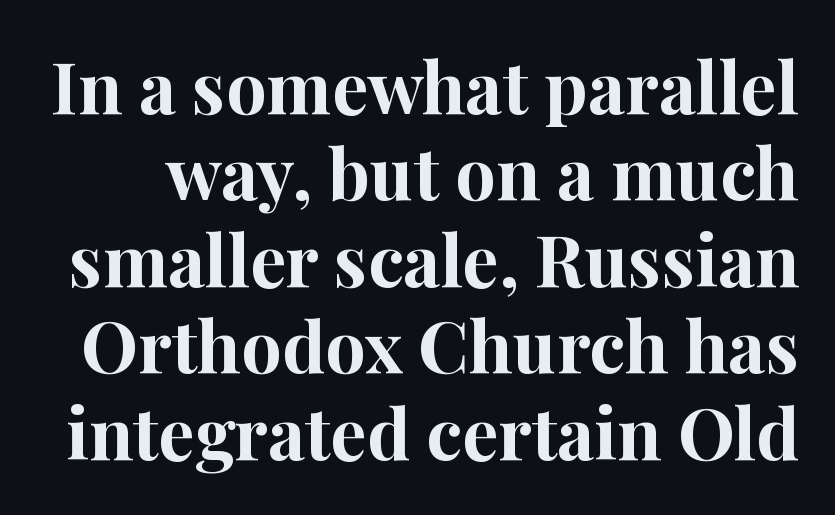
{"serif": "yes", "italic": "no", "bold": "yes", "weight": "bold", "width": "normal", "stroke_contrast": "high", "x_height": "medium", "monospaced": "no", "underline": "no", "line_spacing_ratio": 1.2, "letter_spacing": "normal", "letter_spacing_em": 0.0, "glyph_px": 72}
